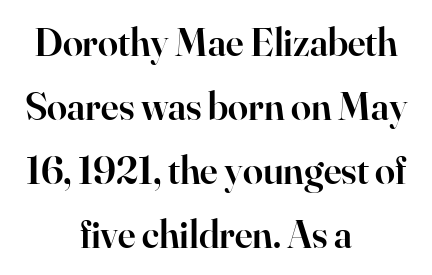
{"serif": "yes", "italic": "no", "bold": "semi", "weight": "semibold", "width": "normal", "stroke_contrast": "high", "x_height": "small", "monospaced": "no", "underline": "no", "align": "center", "line_spacing": "normal", "line_spacing_ratio": 1.6, "letter_spacing": "normal", "letter_spacing_em": 0.0, "glyph_px": 40}
